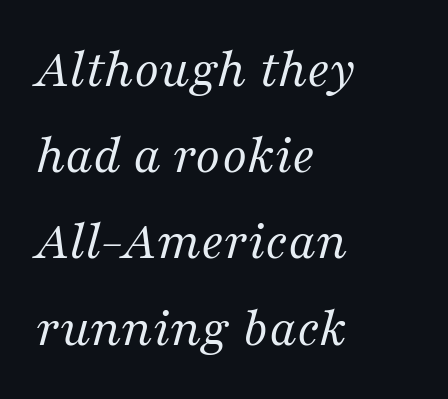
{"serif": "yes", "italic": "yes", "lean": "right", "slant_degrees": 16, "bold": "no", "weight": "regular", "width": "normal", "stroke_contrast": "medium", "x_height": "medium", "monospaced": "no", "underline": "no", "align": "left", "line_spacing": "normal", "line_spacing_ratio": 1.54, "letter_spacing": "normal", "letter_spacing_em": 0.0, "glyph_px": 56}
